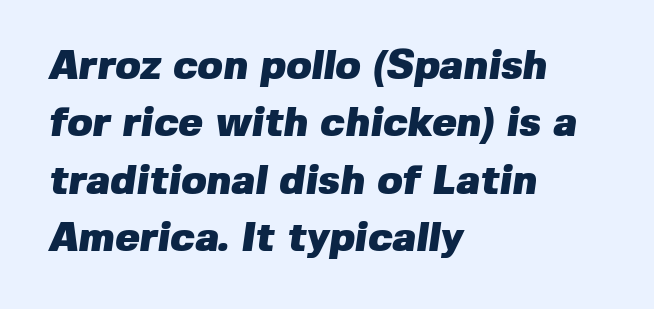
Q: Is the text bold? A: Yes.
Q: Is the typeface a serif or a sans-serif typeface? A: Sans-serif.
Q: Is the text underlined? A: No.
Q: How is the paragraph aligned? A: Left-aligned.
Q: Is the spacing between letters normal or unusually wide? A: Normal.
Q: Is the spacing between lines tight, normal or loose? A: Normal.
Q: Width (condensed, normal, or wide)? A: Normal.
Q: Stroke contrast? A: Low.
Q: x-height? A: Medium.
Q: Monospaced? A: No.
